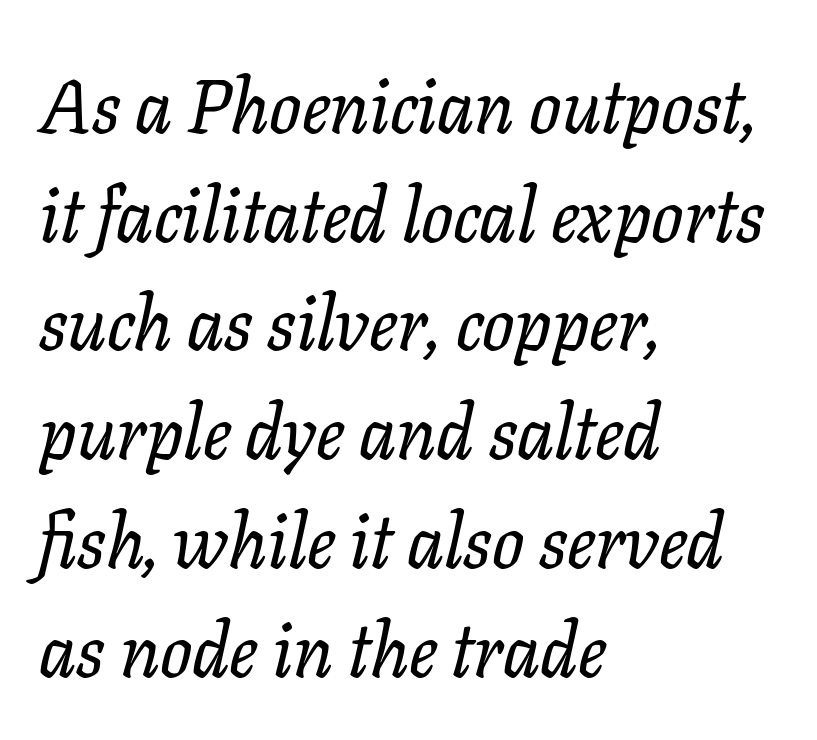
The image shows 75 px serif type, italic (leaning right); set left-aligned, normal line spacing (1.45x), normal letter spacing, not underlined; low stroke contrast and a medium x-height.
